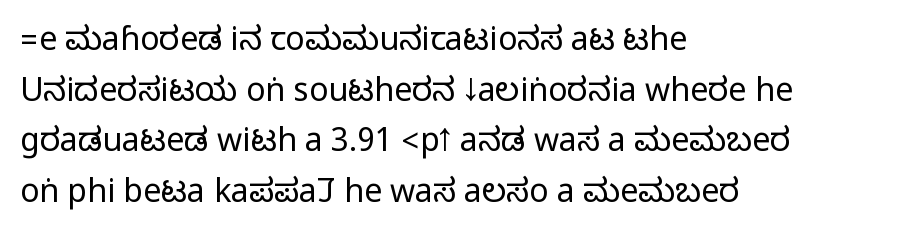
{"serif": "no", "italic": "no", "width": "condensed", "stroke_contrast": "medium", "monospaced": "no", "underline": "no", "align": "left", "line_spacing": "normal", "line_spacing_ratio": 1.58, "letter_spacing": "normal", "letter_spacing_em": 0.0, "glyph_px": 32}
